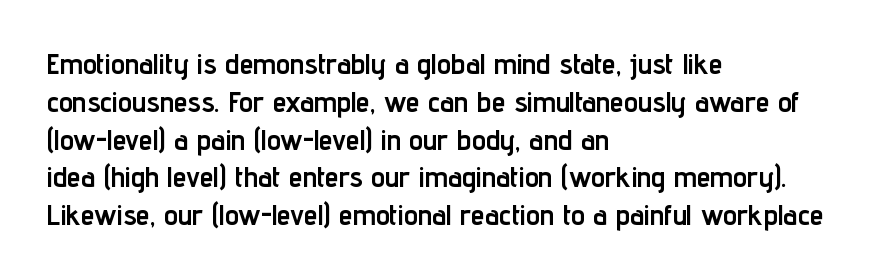
Q: Is the text bold? A: Yes.
Q: Is the text italic (slanted)? A: No, it is upright.
Q: Is the typeface a serif or a sans-serif typeface? A: Sans-serif.
Q: Is the text underlined? A: No.
Q: How is the paragraph aligned? A: Left-aligned.
Q: Is the spacing between letters normal or unusually wide? A: Normal.
Q: Is the spacing between lines tight, normal or loose? A: Normal.
Q: Width (condensed, normal, or wide)? A: Condensed.
Q: Stroke contrast? A: Low.
Q: x-height? A: Medium.
Q: Monospaced? A: No.
